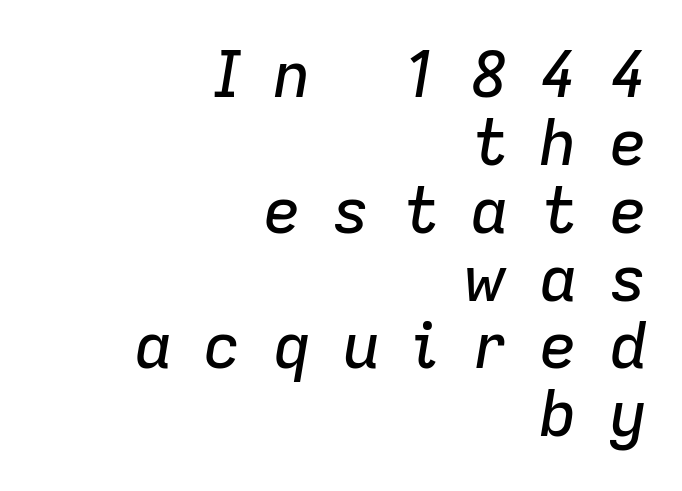
Honestly, the letter spacing is so wide it's the main thing you notice. The area under the type is left untouched. Varying glyph widths throughout — classic text-font behaviour. How would I describe the line gaps? Narrow and economical. The font's italic variant was chosen for this text.
